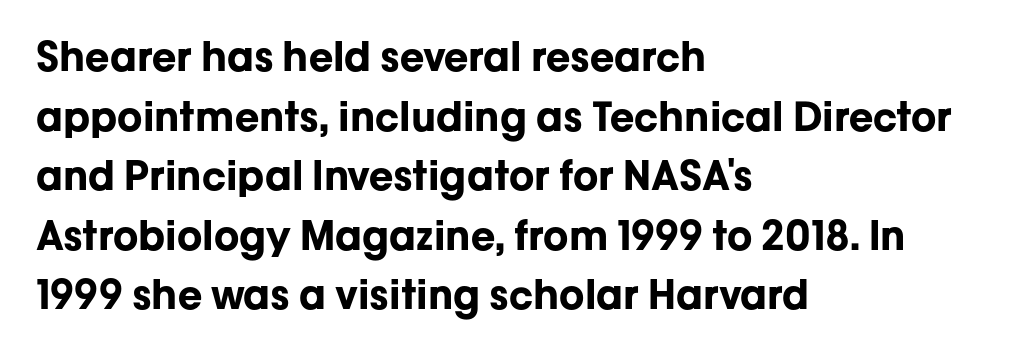
{"serif": "no", "italic": "no", "bold": "yes", "weight": "bold", "width": "normal", "stroke_contrast": "low", "x_height": "medium", "monospaced": "no", "underline": "no", "align": "left", "line_spacing": "normal", "line_spacing_ratio": 1.49, "letter_spacing": "normal", "letter_spacing_em": 0.0, "glyph_px": 40}
